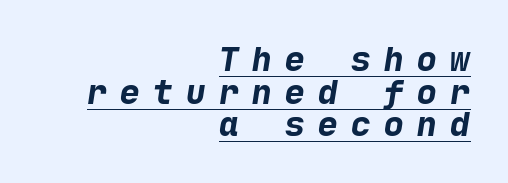
Q: Is the text bold? A: Yes.
Q: Is the typeface a serif or a sans-serif typeface? A: Sans-serif.
Q: Is the text underlined? A: Yes.
Q: How is the paragraph aligned? A: Right-aligned.
Q: Is the spacing between letters normal or unusually wide? A: Unusually wide.
Q: Is the spacing between lines tight, normal or loose? A: Tight.
Q: Width (condensed, normal, or wide)? A: Normal.
Q: Stroke contrast? A: Low.
Q: x-height? A: Medium.
